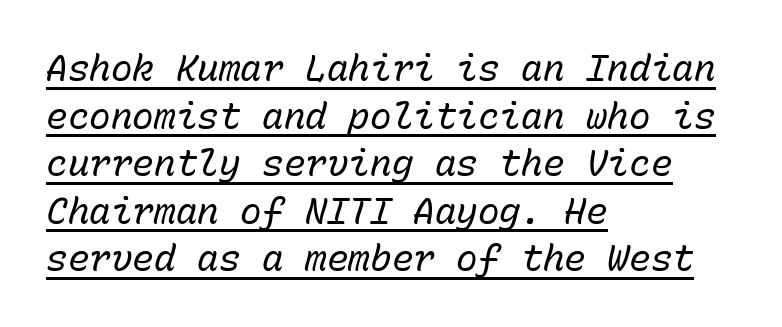
{"italic": "yes", "lean": "right", "slant_degrees": 15, "bold": "no", "weight": "regular", "width": "normal", "stroke_contrast": "low", "x_height": "medium", "monospaced": "yes", "underline": "yes", "align": "left", "line_spacing": "normal", "line_spacing_ratio": 1.32, "letter_spacing": "normal", "letter_spacing_em": 0.0, "glyph_px": 36}
